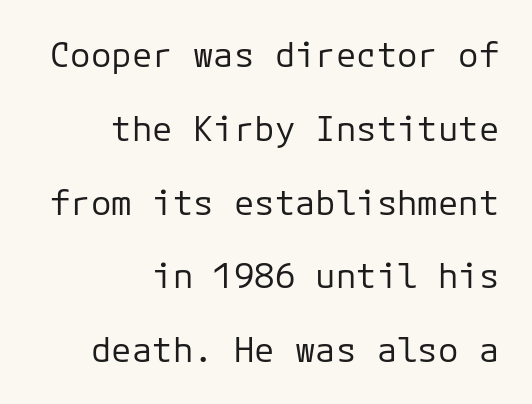
The image shows 34 px regular-weight sans-serif type, upright; set right-aligned, loose line spacing (2.17x), normal letter spacing, not underlined; low stroke contrast and a medium x-height.
